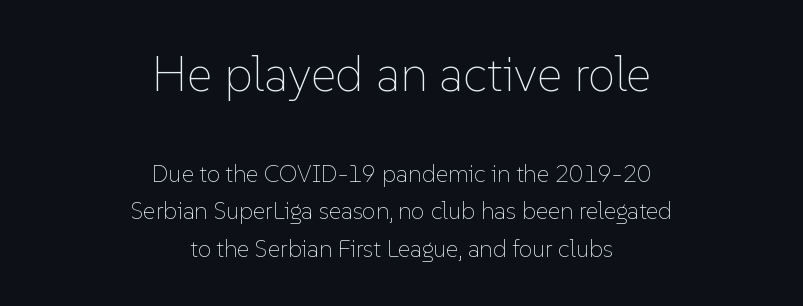
The image shows 49 px thin type, upright; set centered, normal line spacing (1.56x), normal letter spacing, not underlined; the first (top) block is 2.04x larger; low stroke contrast and a medium x-height.
